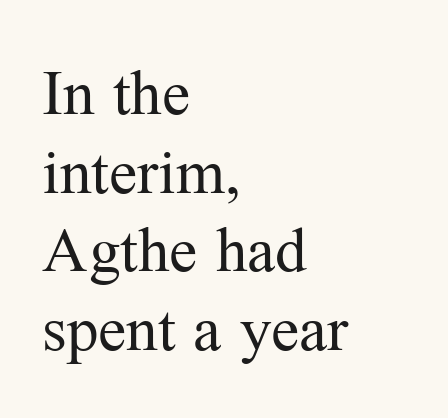
{"serif": "yes", "italic": "no", "bold": "no", "weight": "regular", "width": "normal", "stroke_contrast": "medium", "x_height": "medium", "monospaced": "no", "underline": "no", "align": "left", "line_spacing": "normal", "line_spacing_ratio": 1.25, "letter_spacing": "normal", "letter_spacing_em": 0.0, "glyph_px": 63}
